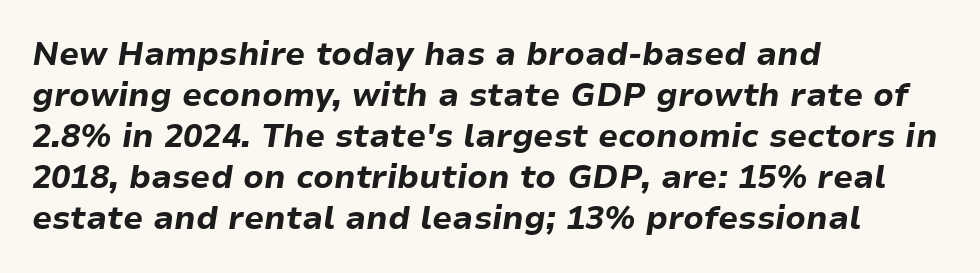
The image shows 32 px bold type, italic (leaning right); set left-aligned, normal line spacing (1.28x), normal letter spacing, not underlined; low stroke contrast and a medium x-height.
